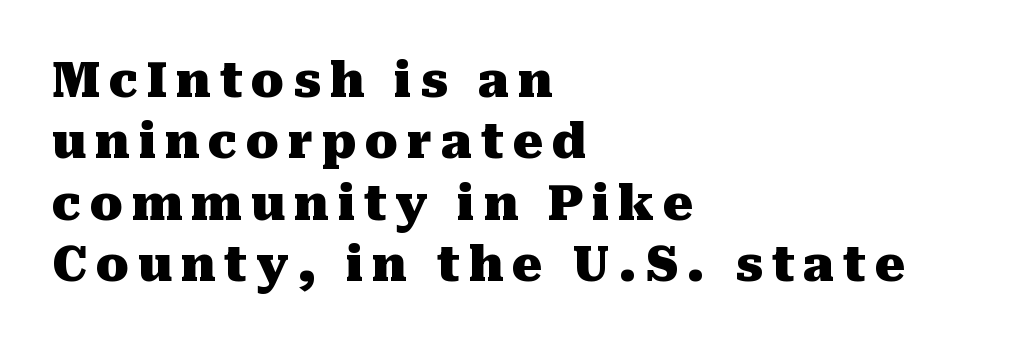
Note the varied advance widths — an 'i' is clearly narrower than an 'm'. I'd call this a serif setting — the letters wear small feet. Quick note: not italic, upright. Baseline-to-baseline distance is the conventional proportion of letter height. A classic flush-left, rag-right setting is used for this passage.
